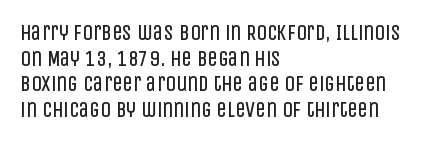
The image shows 21 px text type, upright; set left-aligned, line spacing 1.22x, normal letter spacing, not underlined.
